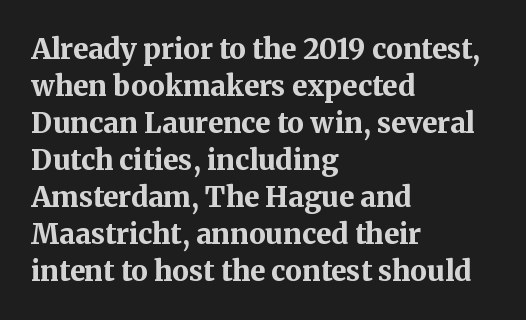
{"serif": "yes", "italic": "no", "bold": "yes", "weight": "bold", "width": "normal", "stroke_contrast": "medium", "x_height": "medium", "monospaced": "no", "underline": "no", "align": "left", "line_spacing": "normal", "line_spacing_ratio": 1.32, "letter_spacing": "normal", "letter_spacing_em": 0.0, "glyph_px": 28}
